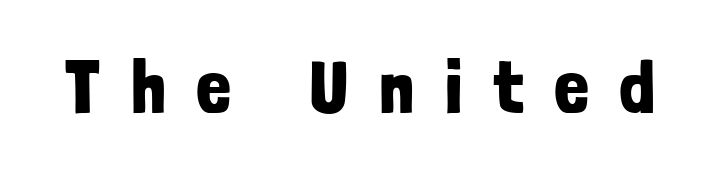
Q: Is the text bold? A: Yes.
Q: Is the text italic (slanted)? A: No, it is upright.
Q: Is the typeface a serif or a sans-serif typeface? A: Sans-serif.
Q: Is the text underlined? A: No.
Q: Is the spacing between letters normal or unusually wide? A: Unusually wide.
Q: Width (condensed, normal, or wide)? A: Condensed.
Q: Stroke contrast? A: Low.
Q: x-height? A: Medium.
Q: Monospaced? A: No.
